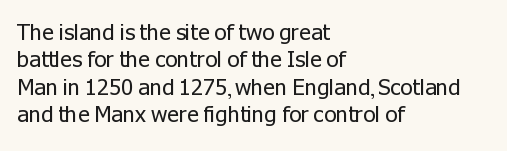
Rendered with straight, roman letterforms. Weight: not bold — regular or lighter. Words appear dense and cohesive because spacing is normal. Horizontal alignment here is leftward, the default for most running prose. A clean baseline with only descenders dipping below it.
